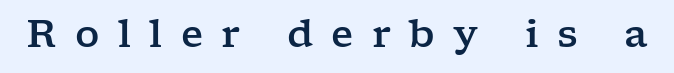
{"serif": "yes", "italic": "no", "width": "wide", "stroke_contrast": "low", "x_height": "medium", "monospaced": "no", "underline": "no", "letter_spacing": "wide", "letter_spacing_em": 0.48, "glyph_px": 38}
